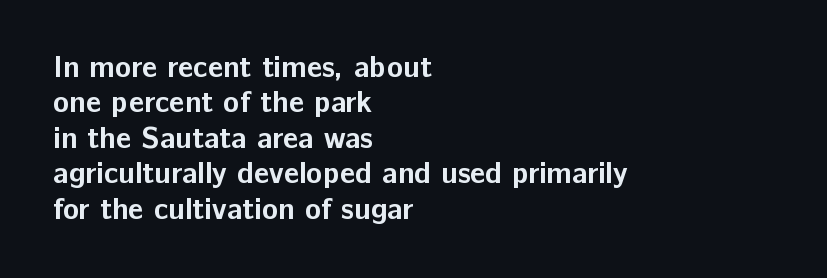
Q: Is the text bold? A: Yes.
Q: Is the text italic (slanted)? A: No, it is upright.
Q: Is the typeface a serif or a sans-serif typeface? A: Sans-serif.
Q: Is the text underlined? A: No.
Q: How is the paragraph aligned? A: Left-aligned.
Q: Is the spacing between letters normal or unusually wide? A: Normal.
Q: Width (condensed, normal, or wide)? A: Normal.
Q: Stroke contrast? A: Low.
Q: x-height? A: Medium.
Q: Monospaced? A: No.
